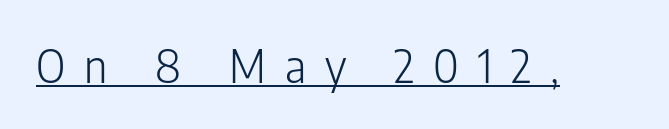
Tracking here is generous; glyphs stand well apart from one another. To sum up the face: it is a sans, with no serifs. This is the regular roman posture of the typeface. The characters are drawn with everyday or finer stroke widths. Do the characters align in a grid? No, the font is proportional. A continuous stroke trails under the words, as in a hyperlink.
